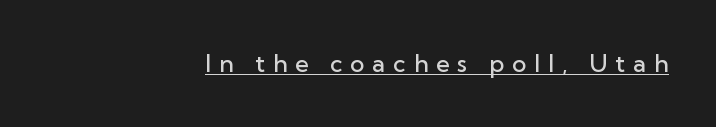
The image shows 24 px text type, upright; set right-aligned, unusually wide letter spacing (+0.33 em), underlined.
